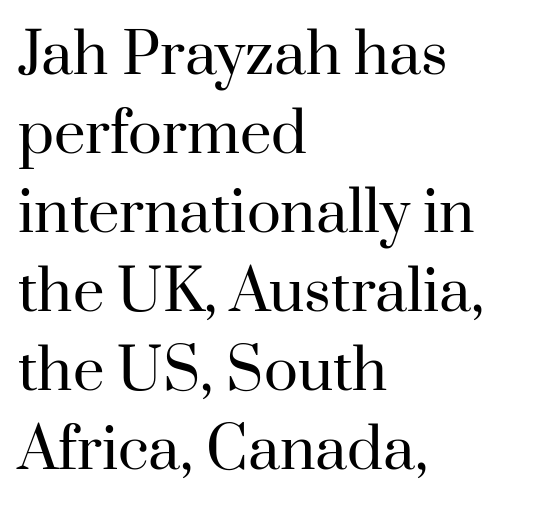
Q: Is the text bold? A: No.
Q: Is the text italic (slanted)? A: No, it is upright.
Q: Is the typeface a serif or a sans-serif typeface? A: Serif.
Q: Is the text underlined? A: No.
Q: How is the paragraph aligned? A: Left-aligned.
Q: Is the spacing between letters normal or unusually wide? A: Normal.
Q: Is the spacing between lines tight, normal or loose? A: Normal.
Q: Width (condensed, normal, or wide)? A: Normal.
Q: Stroke contrast? A: High.
Q: x-height? A: Small.
Q: Monospaced? A: No.
